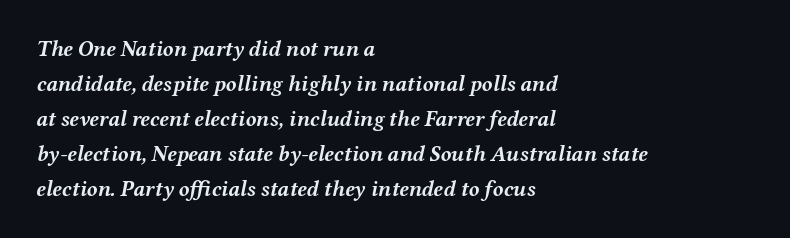
The image shows 22 px bold type, italic (leaning right); set left-aligned, normal line spacing (1.59x), normal letter spacing, not underlined.
